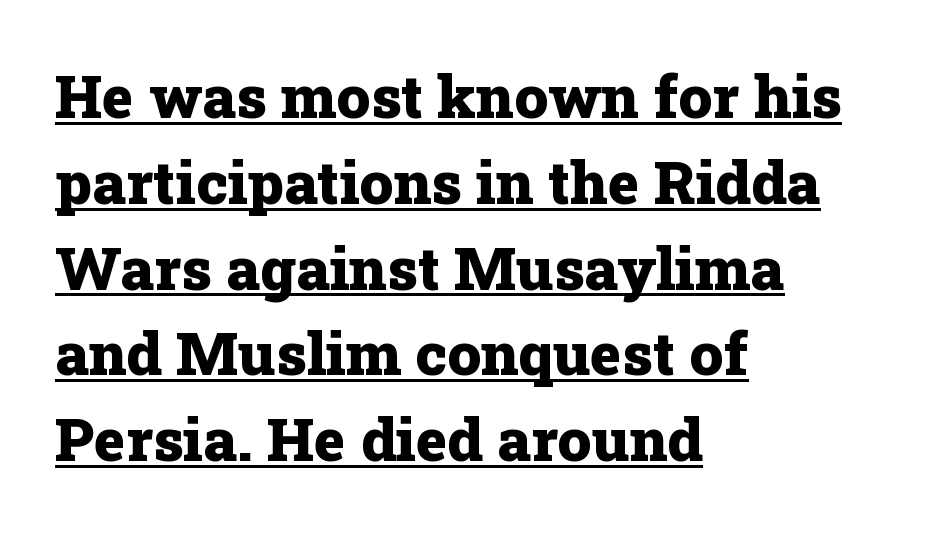
{"serif": "yes", "italic": "no", "bold": "yes", "weight": "heavy", "width": "normal", "stroke_contrast": "low", "x_height": "medium", "monospaced": "no", "underline": "yes", "align": "left", "line_spacing": "normal", "line_spacing_ratio": 1.43, "letter_spacing": "normal", "letter_spacing_em": 0.0, "glyph_px": 60}
